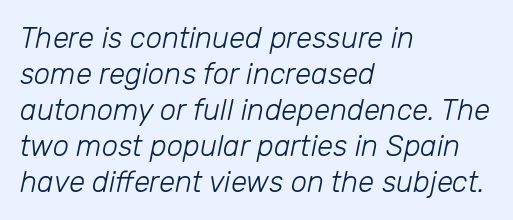
The passage shown leans; its letterforms are oblique. No chunkiness to these letters — they're not bold. Underlining? Definitely not there. Caption: standard tracking, unaltered. A student would call this left alignment; a typographer would say flush left, rag right. A typesetter would call this proportional, since set widths differ per character.
